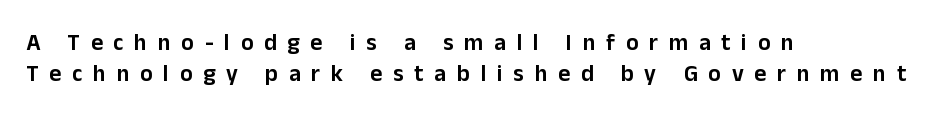
The image shows 23 px text type, upright; set left-aligned, normal line spacing (1.34x), unusually wide letter spacing (+0.47 em), not underlined.
